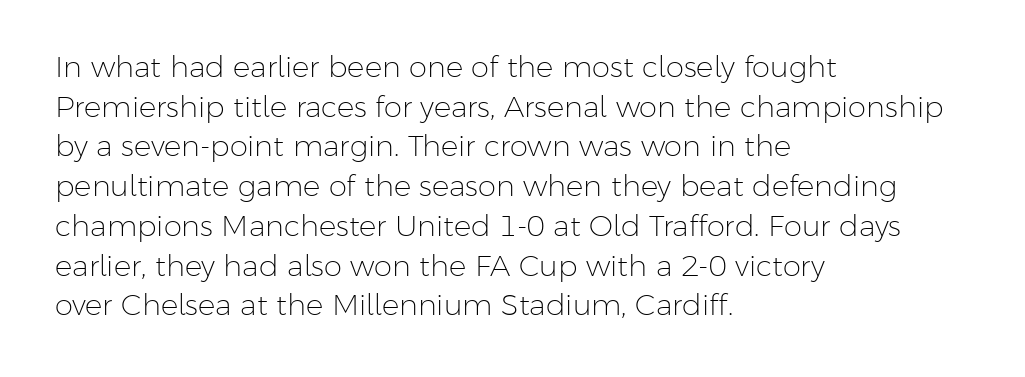
{"serif": "no", "italic": "no", "bold": "no", "weight": "light", "width": "normal", "stroke_contrast": "low", "x_height": "medium", "monospaced": "no", "underline": "no", "align": "left", "line_spacing": "normal", "line_spacing_ratio": 1.37, "letter_spacing": "normal", "letter_spacing_em": 0.0, "glyph_px": 29}
